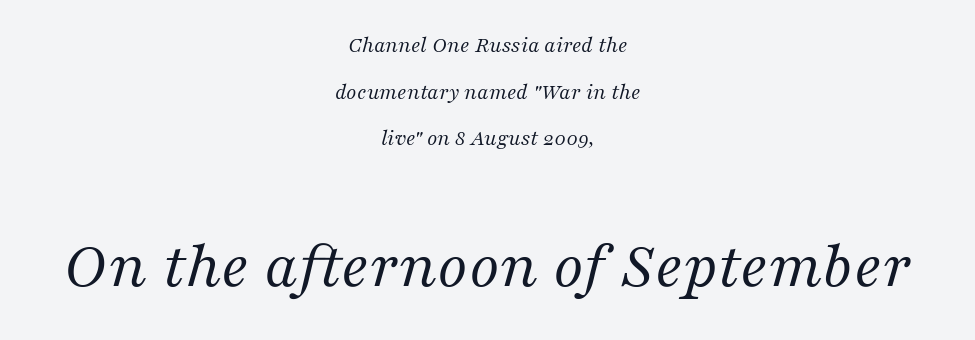
{"serif": "yes", "italic": "yes", "lean": "right", "slant_degrees": 16, "bold": "no", "weight": "regular", "width": "normal", "stroke_contrast": "medium", "x_height": "medium", "monospaced": "no", "underline": "no", "align": "center", "line_spacing": "loose", "line_spacing_ratio": 2.03, "letter_spacing": "normal", "letter_spacing_em": 0.0, "larger_block": "second", "size_ratio": 2.96, "glyph_px": 68}
